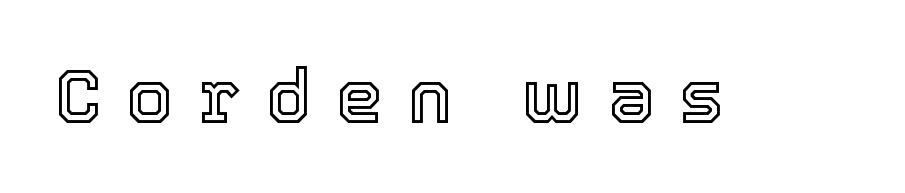
You can tell it's not italic because the verticals are truly vertical. This sample has the flowing, uneven cadence of proportional lettering. Underlining? Definitely not there. Look at the tracking — it's clearly loosened, letters drifting apart.
